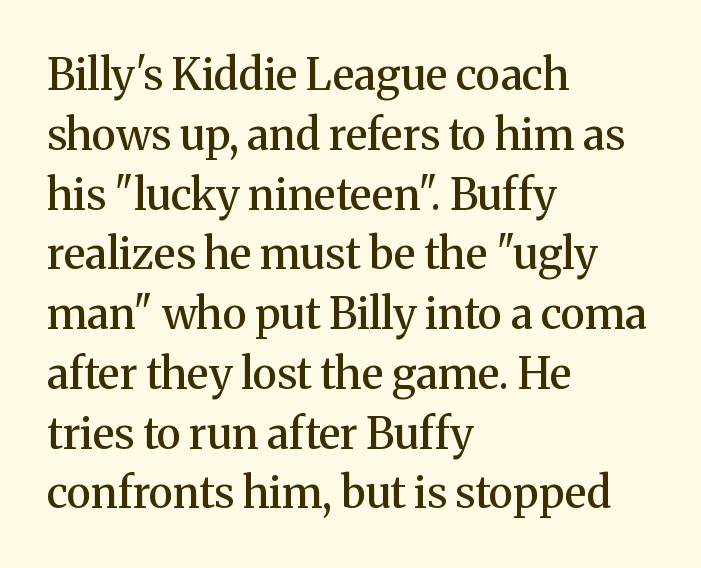
{"serif": "yes", "italic": "no", "bold": "semi", "weight": "semibold", "width": "normal", "stroke_contrast": "medium", "x_height": "medium", "monospaced": "no", "underline": "no", "align": "left", "line_spacing": "normal", "line_spacing_ratio": 1.39, "letter_spacing": "normal", "letter_spacing_em": 0.0, "glyph_px": 43}
